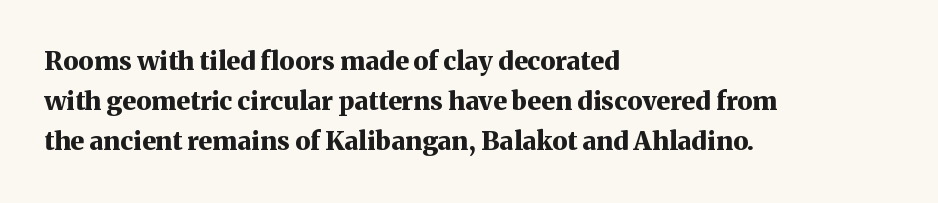
The image shows 26 px bold type, upright; set left-aligned, normal line spacing (1.54x), normal letter spacing, not underlined.
